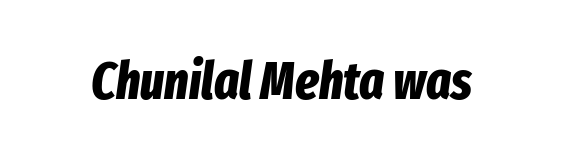
{"italic": "yes", "lean": "right", "slant_degrees": 8, "bold": "yes", "weight": "bold", "width": "condensed", "stroke_contrast": "low", "x_height": "medium", "monospaced": "no", "underline": "no", "letter_spacing": "normal", "letter_spacing_em": 0.0, "glyph_px": 52}
